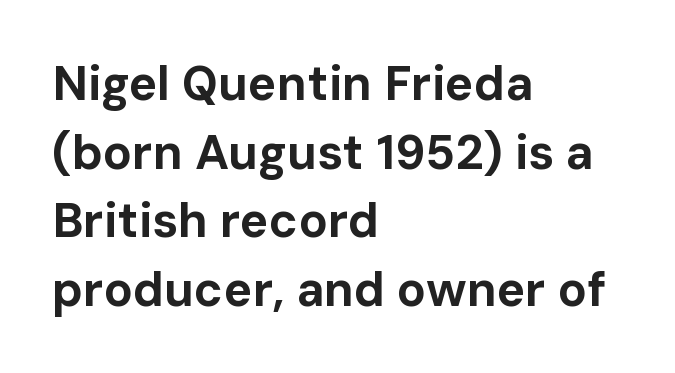
The image shows 48 px bold sans-serif type, upright; set left-aligned, normal line spacing (1.43x), normal letter spacing, not underlined; low stroke contrast and a medium x-height.
